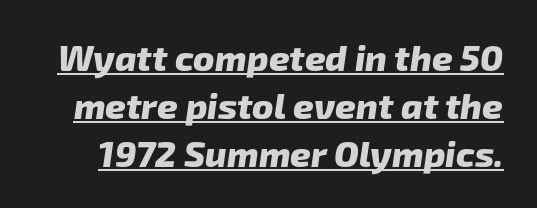
Letterform terminals end flat and unadorned throughout the passage. Evenly set lines give the paragraph a standard silhouette. These characters rest on top of a visible drawn line. The passage shown is typed in a proportional face where columns would drift.
